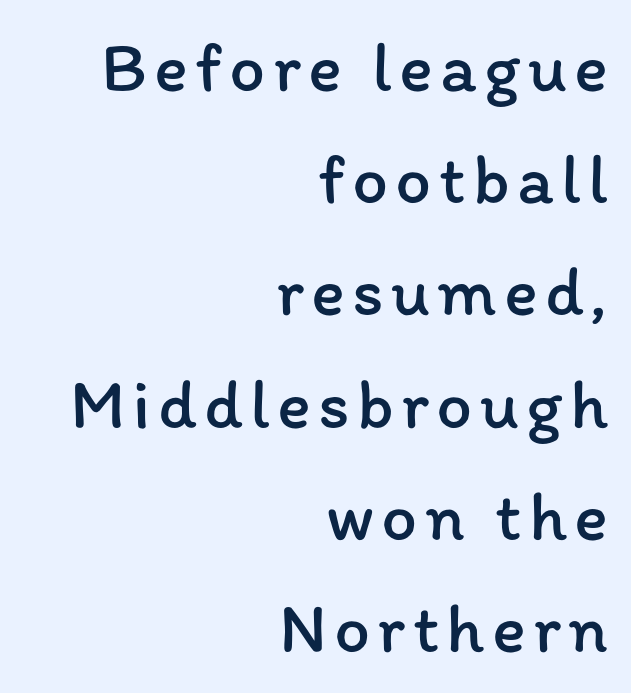
The image shows 71 px regular-weight type, upright; set right-aligned, normal line spacing (1.58x), not underlined; low stroke contrast and a medium x-height.
